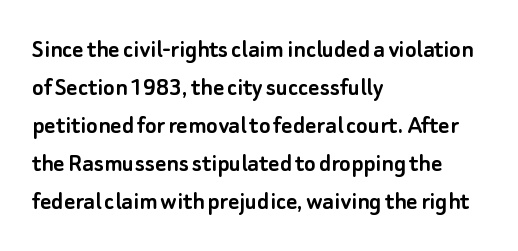
{"italic": "no", "underline": "no", "align": "left", "line_spacing": "normal", "line_spacing_ratio": 1.41, "letter_spacing": "normal", "letter_spacing_em": 0.0, "glyph_px": 27}
